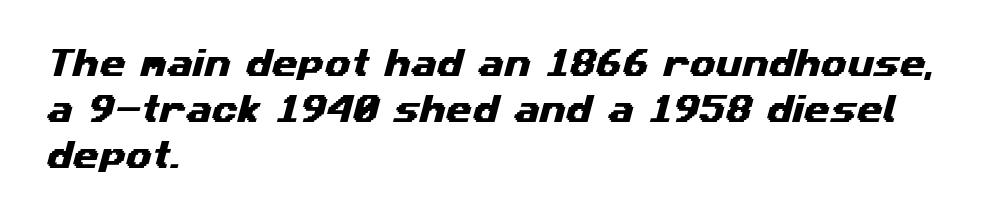
The image shows 30 px wide sans-serif type; set left-aligned, normal line spacing (1.54x), normal letter spacing, not underlined; medium stroke contrast and a medium x-height.
